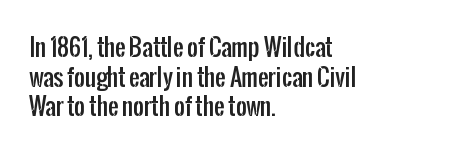
Q: Is the text italic (slanted)? A: No, it is upright.
Q: Is the text underlined? A: No.
Q: How is the paragraph aligned? A: Left-aligned.
Q: Is the spacing between letters normal or unusually wide? A: Normal.
Q: Is the spacing between lines tight, normal or loose? A: Normal.
